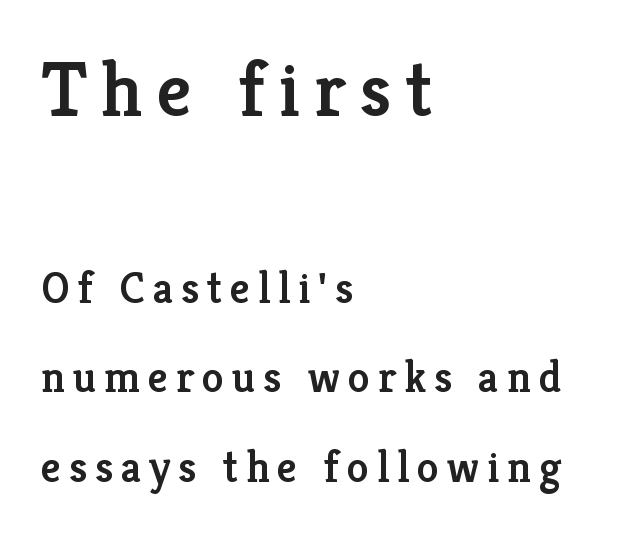
The image shows 77 px semibold serif type, upright; set left-aligned, loose line spacing (2.04x), not underlined; the first (top) block is 1.75x larger; low stroke contrast and a medium x-height.
